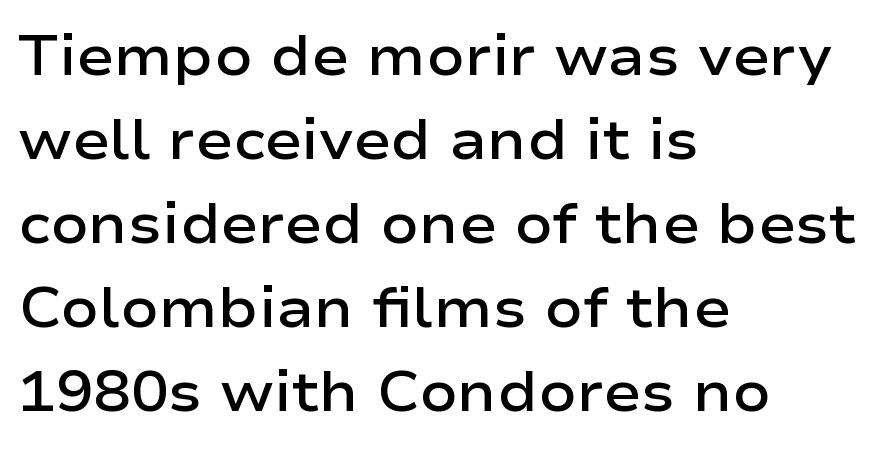
{"serif": "no", "italic": "no", "bold": "semi", "weight": "semibold", "width": "wide", "stroke_contrast": "low", "x_height": "medium", "monospaced": "no", "underline": "no", "align": "left", "line_spacing": "normal", "line_spacing_ratio": 1.5, "letter_spacing": "normal", "letter_spacing_em": 0.0, "glyph_px": 56}
